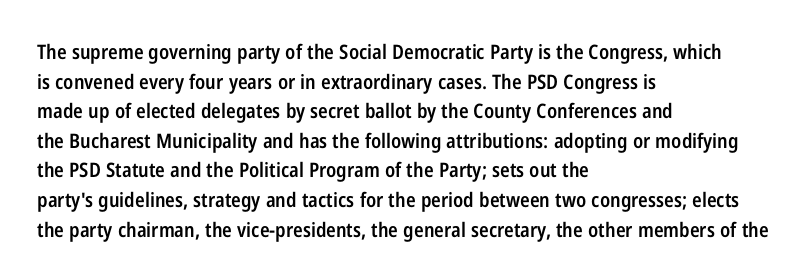
{"italic": "no", "bold": "semi", "underline": "no", "align": "left", "line_spacing": "normal", "line_spacing_ratio": 1.48, "letter_spacing": "normal", "letter_spacing_em": 0.0, "glyph_px": 20}
